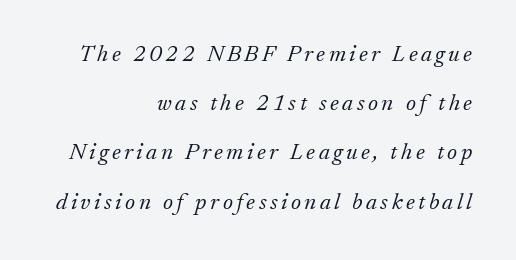
The image shows 23 px text type, italic (leaning right); set right-aligned, loose line spacing (2.14x), not underlined.
